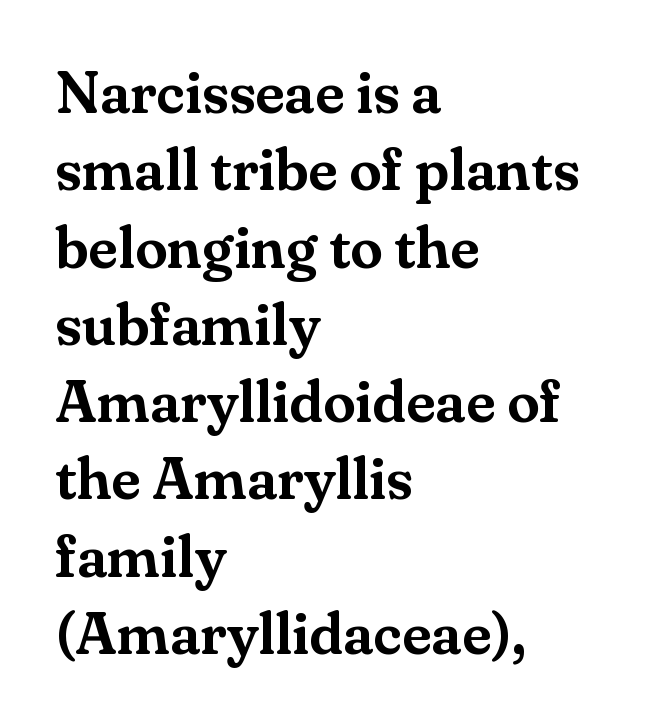
Q: Is the text italic (slanted)? A: No, it is upright.
Q: Is the typeface a serif or a sans-serif typeface? A: Serif.
Q: Is the text underlined? A: No.
Q: How is the paragraph aligned? A: Left-aligned.
Q: Is the spacing between letters normal or unusually wide? A: Normal.
Q: Is the spacing between lines tight, normal or loose? A: Normal.
Q: Width (condensed, normal, or wide)? A: Normal.
Q: Stroke contrast? A: Medium.
Q: x-height? A: Small.
Q: Monospaced? A: No.
